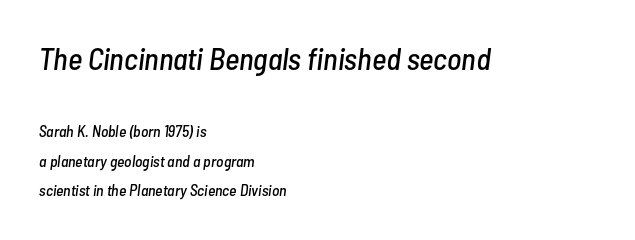
{"italic": "yes", "lean": "right", "slant_degrees": 7, "width": "condensed", "stroke_contrast": "low", "x_height": "medium", "monospaced": "no", "underline": "no", "align": "left", "line_spacing_ratio": 1.85, "letter_spacing": "normal", "letter_spacing_em": 0.0, "larger_block": "first", "size_ratio": 1.94, "glyph_px": 31}
